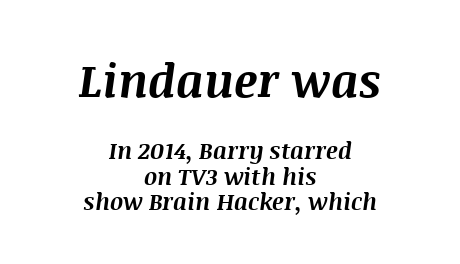
{"italic": "yes", "lean": "right", "slant_degrees": 8, "bold": "yes", "weight": "bold", "width": "normal", "stroke_contrast": "medium", "x_height": "large", "monospaced": "no", "underline": "no", "align": "center", "line_spacing": "tight", "line_spacing_ratio": 1.1, "letter_spacing": "normal", "letter_spacing_em": 0.0, "larger_block": "first", "size_ratio": 2.0, "glyph_px": 46}
